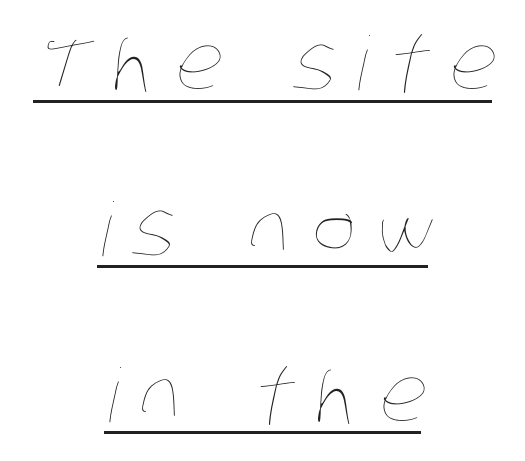
Characters follow at a spacing far wider than the type designer built in. The font sits on the lighter half of the weight spectrum, regular included. The block of text is sparse from top to bottom, with ample space between rows. The string is rendered with underlining switched on. The passage is arranged like a title page — every line centered. A typesetter would call this proportional, since set widths differ per character.
